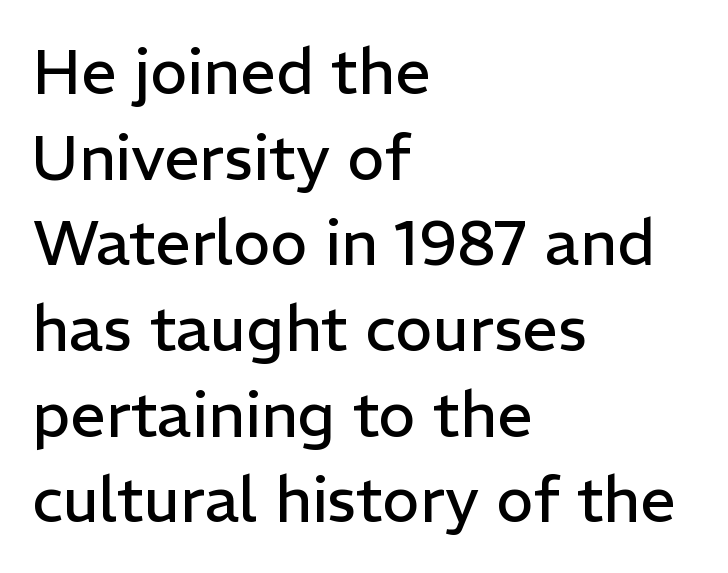
{"serif": "no", "italic": "no", "bold": "no", "weight": "regular", "width": "normal", "stroke_contrast": "low", "x_height": "medium", "monospaced": "no", "underline": "no", "align": "left", "line_spacing": "normal", "line_spacing_ratio": 1.36, "letter_spacing": "normal", "letter_spacing_em": 0.0, "glyph_px": 63}
